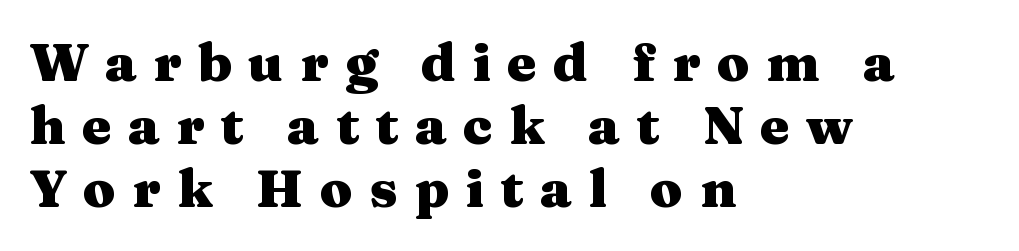
Q: Is the text bold? A: Yes.
Q: Is the text italic (slanted)? A: No, it is upright.
Q: Is the typeface a serif or a sans-serif typeface? A: Serif.
Q: Is the text underlined? A: No.
Q: How is the paragraph aligned? A: Left-aligned.
Q: Is the spacing between letters normal or unusually wide? A: Unusually wide.
Q: Width (condensed, normal, or wide)? A: Wide.
Q: Stroke contrast? A: Medium.
Q: x-height? A: Medium.
Q: Monospaced? A: No.
